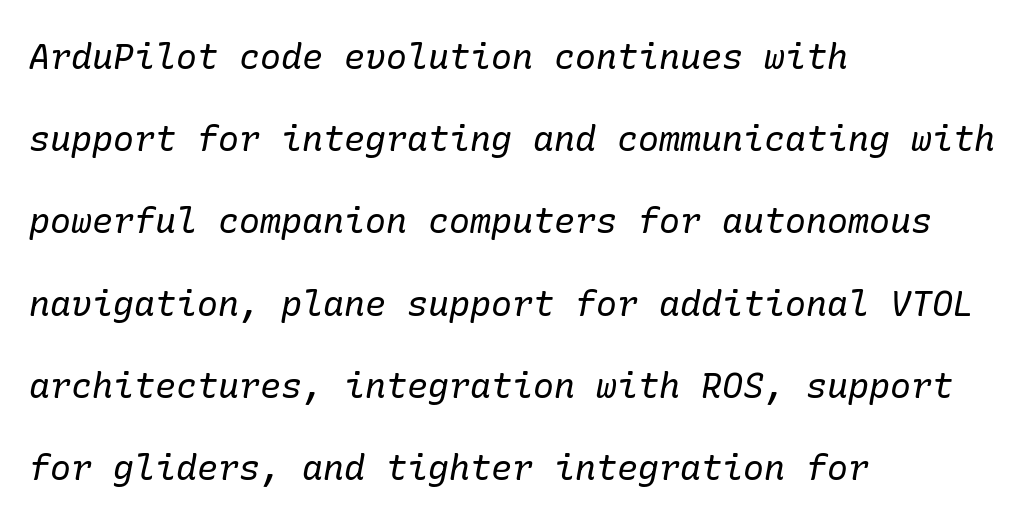
{"italic": "yes", "lean": "right", "slant_degrees": 10, "bold": "no", "weight": "regular", "width": "normal", "stroke_contrast": "low", "x_height": "medium", "underline": "no", "align": "left", "line_spacing": "loose", "line_spacing_ratio": 2.35, "letter_spacing": "normal", "letter_spacing_em": 0.0, "glyph_px": 35}
